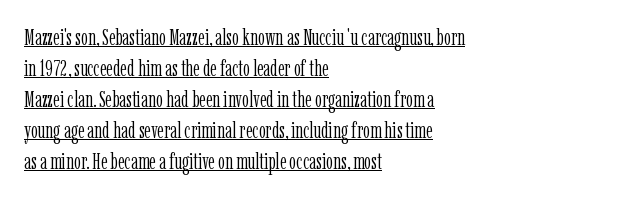
You can see a thin bar hugging the bottom of the glyphs. Interline gaps are of average width in this sample. Leftover space on each line is placed entirely after the last word. This is not heavy type; no bold has been used. In terms of posture, this sample is upright.
